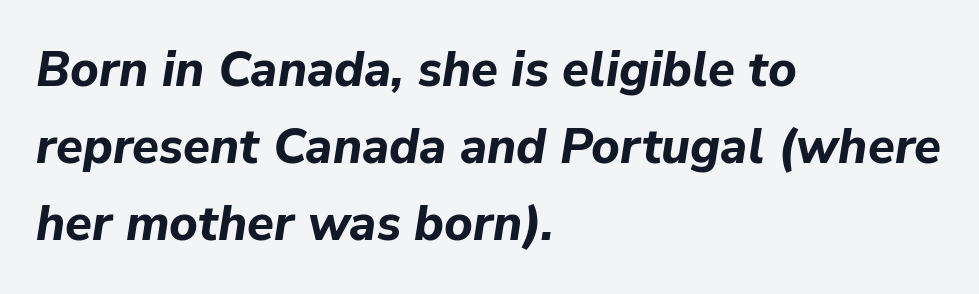
Only glyphs here, with clear space below each row. The ragged edge is on the right, which tells us the setting is flush left. Rendered with sloped, italic letterforms. If you measured baseline to baseline, you'd find a middling distance. Proportional: the letters do not fall into vertical columns. What weight is shown? A full bold with thick strokes.
